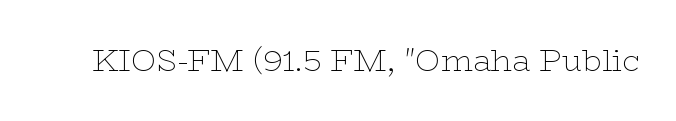
The image shows 31 px thin, wide serif type, upright; set normal letter spacing, not underlined; low stroke contrast and a medium x-height.
